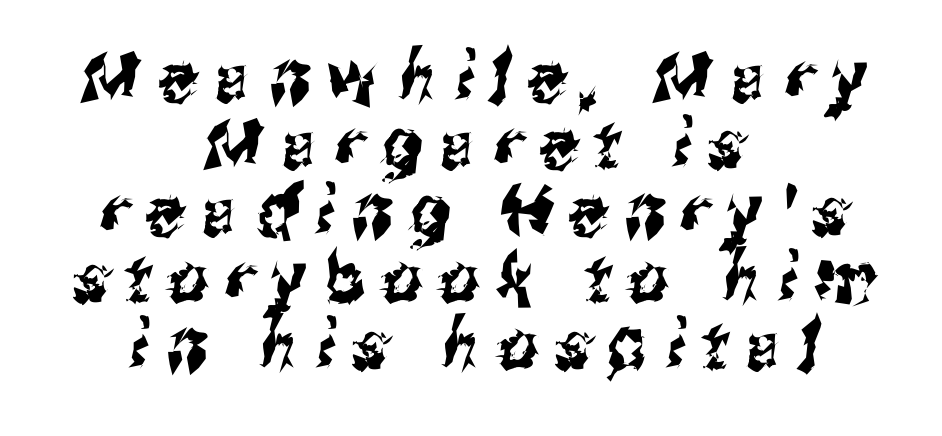
Does extra space separate the letters? Yes, quite a lot of it. The space directly below the letters is spotless. Think of a printed novel: that variable character pitch is what you see here. Horizontal alignment here is central, giving a formal, balanced look. Font category for this specimen: sans-serif. Vertically, the passage feels compressed, each row crowding the next.
